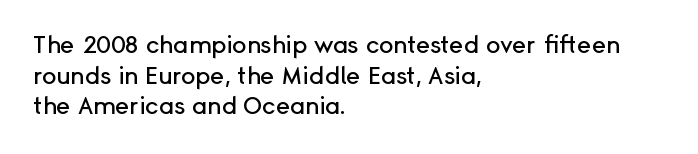
The image shows 24 px text type, upright; set left-aligned, normal line spacing (1.28x), normal letter spacing, not underlined.
